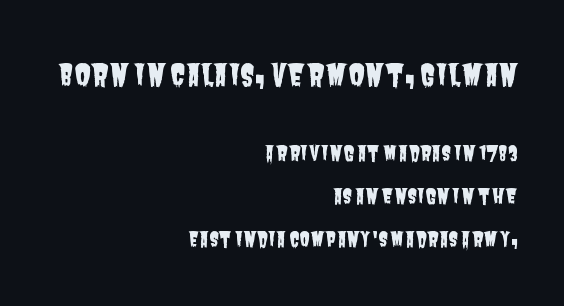
Top chunk: large. Bottom chunk: small. A typesetter would call this leading open, well beyond the default. Look at the tracking — it's just the regular setting, nothing added. Lines of text with bare space underneath. These lines are rendered in a variable-pitch font. The rendering shows plain stroke endings on the letterforms — a sans-serif design.
